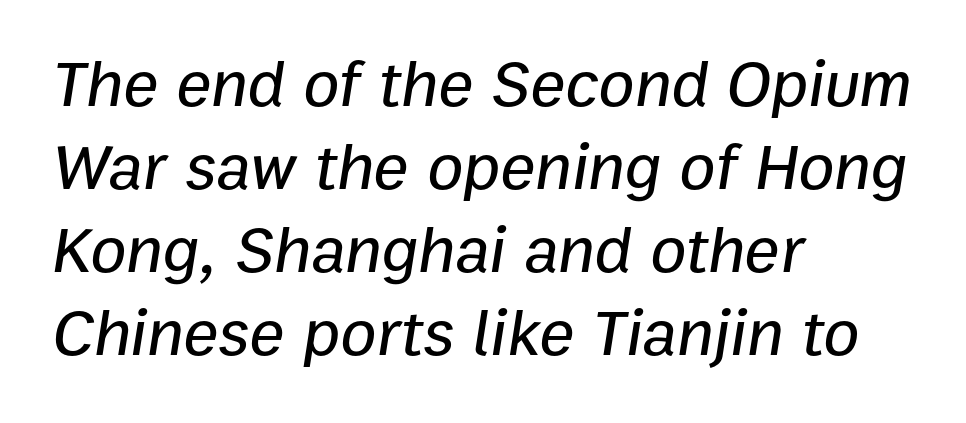
{"italic": "yes", "lean": "right", "slant_degrees": 9, "width": "normal", "stroke_contrast": "low", "x_height": "medium", "monospaced": "no", "underline": "no", "align": "left", "line_spacing": "normal", "line_spacing_ratio": 1.26, "letter_spacing": "normal", "letter_spacing_em": 0.0, "glyph_px": 66}
